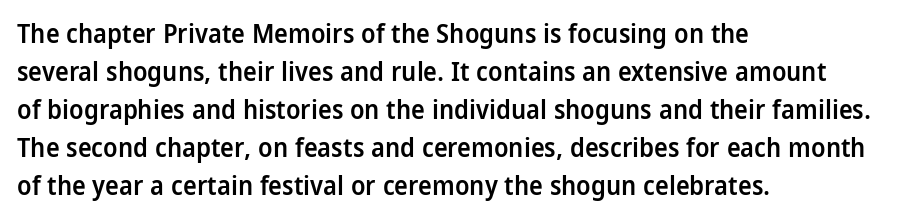
The image shows 26 px text type, upright; set left-aligned, normal line spacing (1.46x), normal letter spacing, not underlined.
